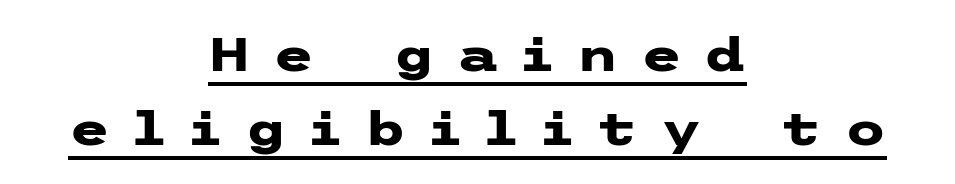
{"serif": "no", "italic": "no", "bold": "yes", "weight": "heavy", "width": "wide", "stroke_contrast": "low", "x_height": "medium", "underline": "yes", "align": "center", "line_spacing": "normal", "line_spacing_ratio": 1.57, "letter_spacing": "wide", "letter_spacing_em": 0.49, "glyph_px": 47}
